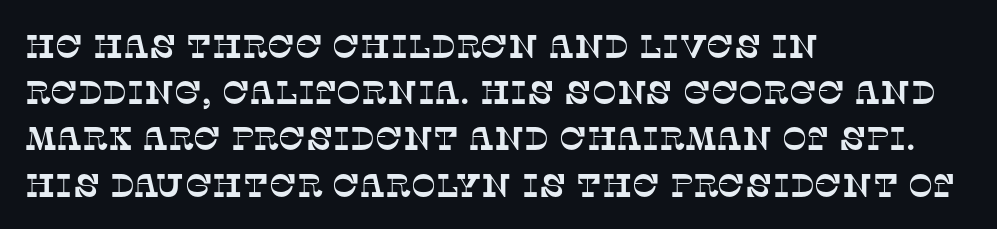
Q: Is the typeface a serif or a sans-serif typeface? A: Serif.
Q: Is the text underlined? A: No.
Q: How is the paragraph aligned? A: Left-aligned.
Q: Is the spacing between letters normal or unusually wide? A: Normal.
Q: Is the spacing between lines tight, normal or loose? A: Normal.
Q: Width (condensed, normal, or wide)? A: Normal.
Q: Stroke contrast? A: Low.
Q: x-height? A: Large.
Q: Monospaced? A: No.
